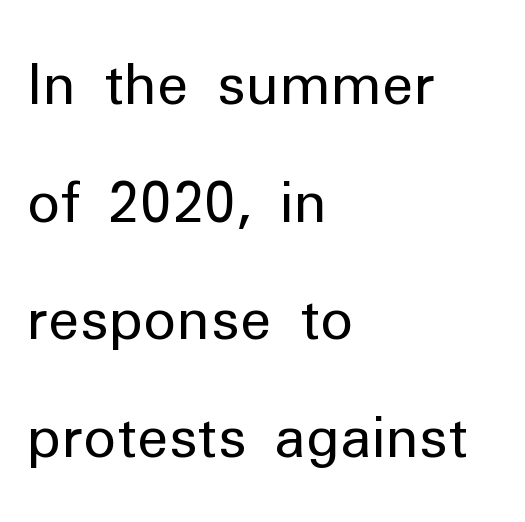
Nobody touched the tracking dial on this one. The strokes are not fattened; the text isn't bold. Leading is clearly above the norm, producing a sparse column. Spacing verdict: proportional, widths tailored to each character.
